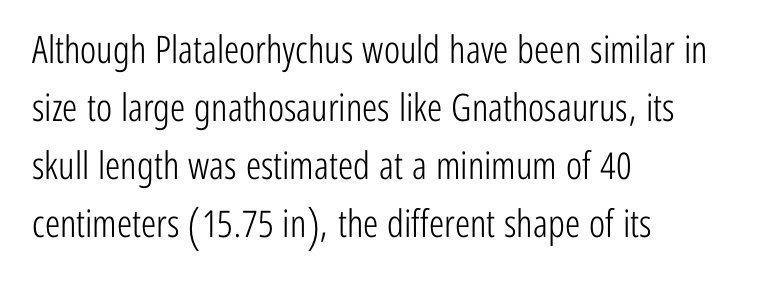
The image shows 38 px light, condensed sans-serif type, upright; set left-aligned, normal line spacing (1.53x), normal letter spacing, not underlined; low stroke contrast and a medium x-height.
